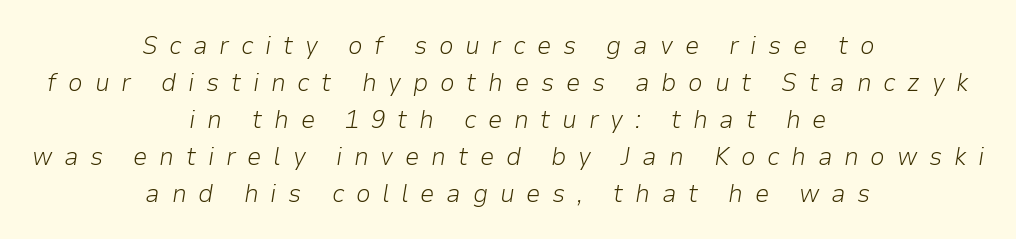
{"italic": "yes", "lean": "right", "slant_degrees": 9, "bold": "no", "underline": "no", "align": "center", "line_spacing": "normal", "line_spacing_ratio": 1.42, "letter_spacing": "wide", "letter_spacing_em": 0.45, "glyph_px": 26}
